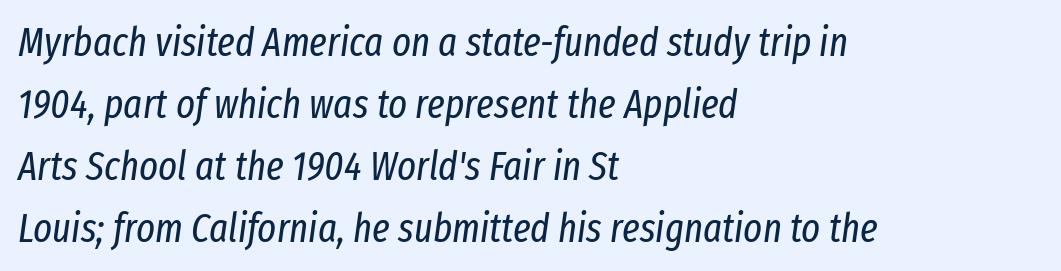
The lettering tilts uniformly, giving the passage an italic look. The face used here is proportionally spaced, like ordinary book or web type. Baseline-to-baseline distance is the conventional proportion of letter height. All the whitespace from short lines collects on the right. This rendering leaves character spacing at its baseline value.
